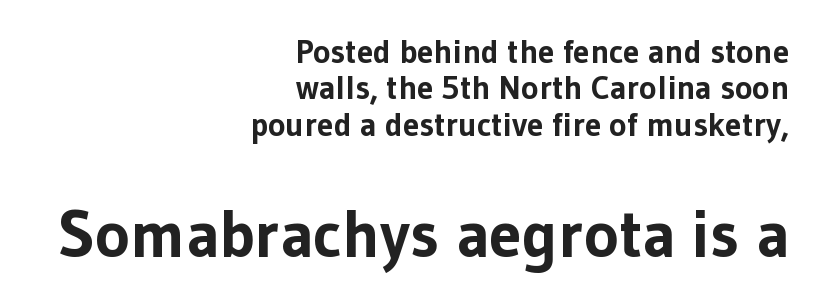
Q: Is the text bold? A: Yes.
Q: Is the text italic (slanted)? A: No, it is upright.
Q: Is the typeface a serif or a sans-serif typeface? A: Sans-serif.
Q: Is the text underlined? A: No.
Q: How is the paragraph aligned? A: Right-aligned.
Q: Is the spacing between letters normal or unusually wide? A: Normal.
Q: Is the spacing between lines tight, normal or loose? A: Tight.
Q: Which block of text is set in a larger size, the first (top) or the second (bottom)? A: The second (bottom) one.
Q: Width (condensed, normal, or wide)? A: Normal.
Q: Stroke contrast? A: Low.
Q: x-height? A: Medium.
Q: Monospaced? A: No.
